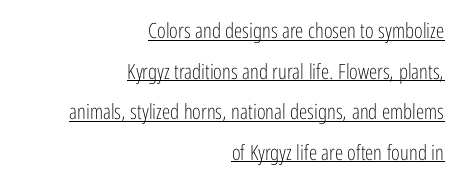
The image shows 21 px text type, upright; set right-aligned, loose line spacing (1.93x), normal letter spacing, underlined.
